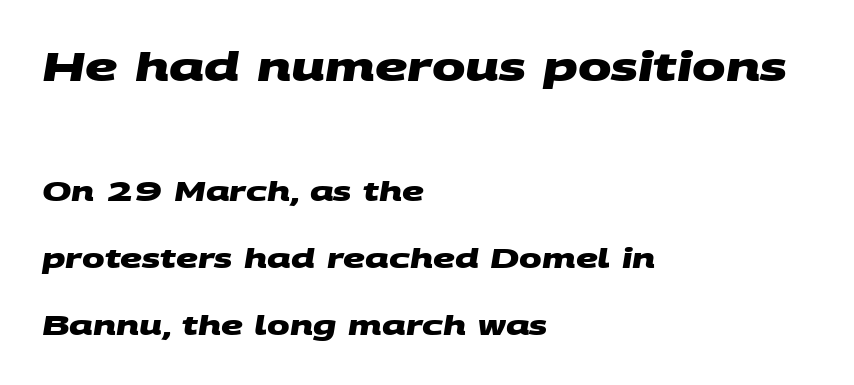
Is the block centered? No — it sits flush against the left margin. The string is rendered with underlining switched off. The rendering shrinks the type as you move from the upper chunk to the lower. The passage shown is emphatically bold.
